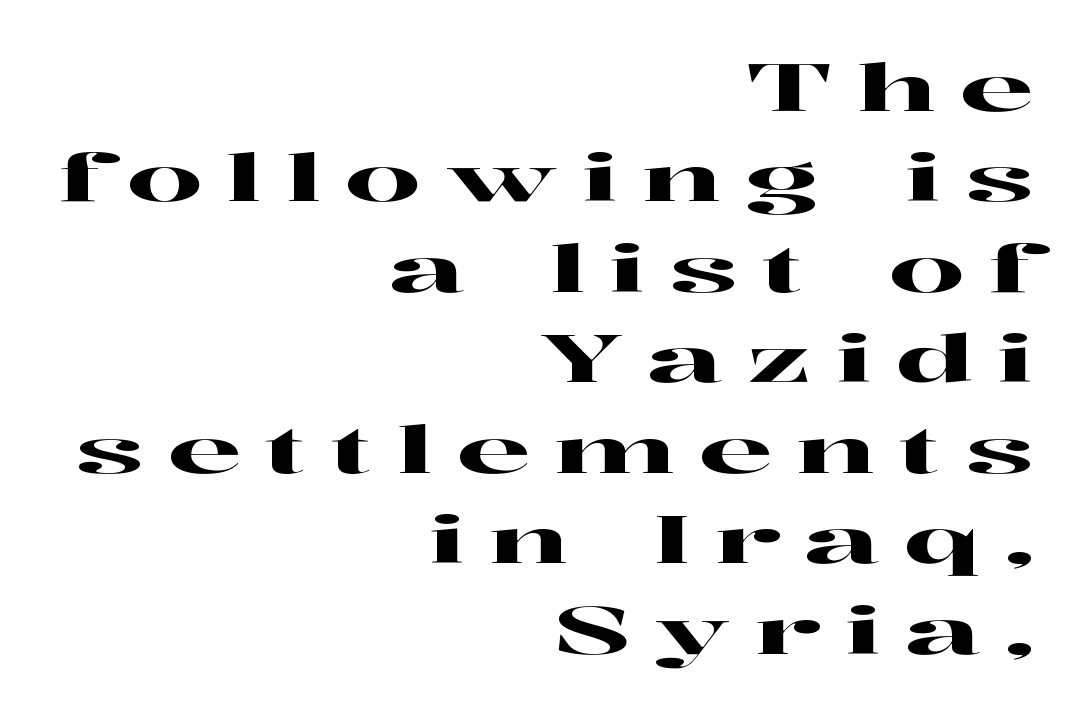
The image shows 66 px wide serif type, upright; set right-aligned, normal line spacing (1.37x), unusually wide letter spacing (+0.37 em), not underlined; high stroke contrast and a medium x-height.
